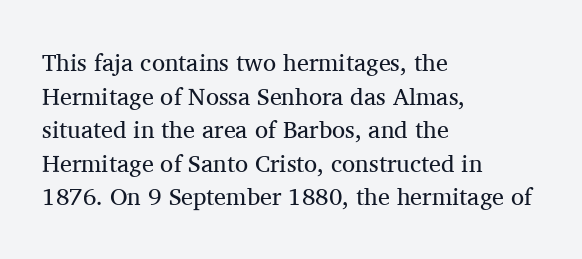
{"italic": "no", "bold": "no", "underline": "no", "align": "left", "line_spacing": "normal", "line_spacing_ratio": 1.4, "letter_spacing": "normal", "letter_spacing_em": 0.0, "glyph_px": 24}
